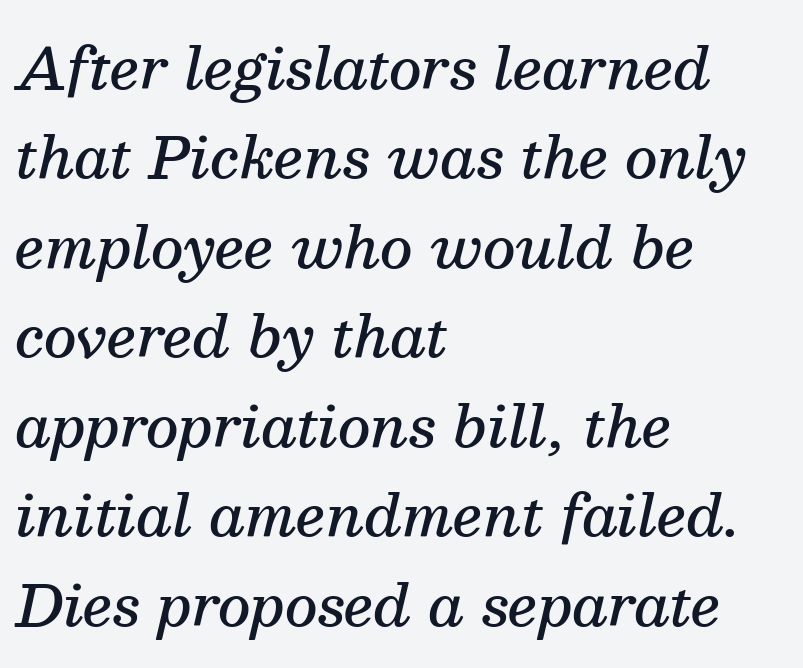
{"serif": "yes", "italic": "yes", "lean": "right", "slant_degrees": 13, "bold": "semi", "weight": "semibold", "width": "normal", "stroke_contrast": "medium", "x_height": "medium", "monospaced": "no", "underline": "no", "align": "left", "line_spacing": "normal", "line_spacing_ratio": 1.57, "letter_spacing": "normal", "letter_spacing_em": 0.0, "glyph_px": 57}
